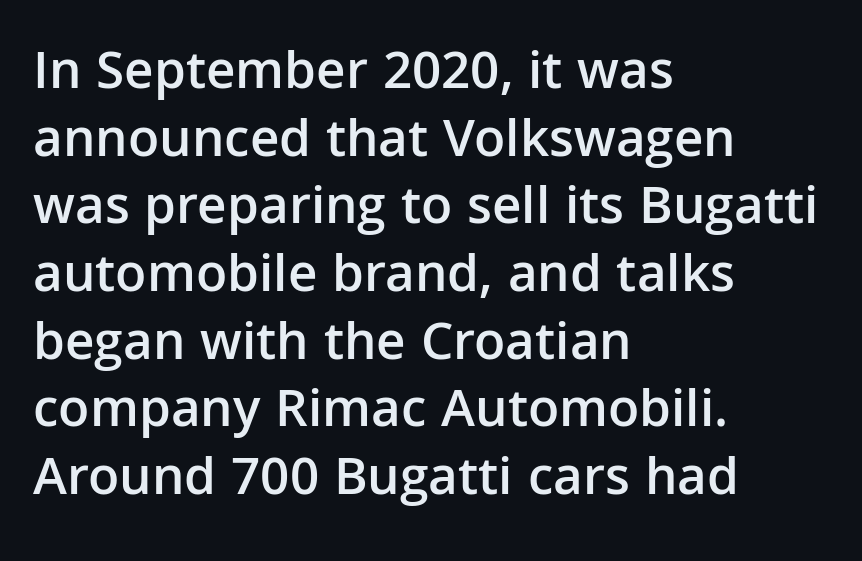
Q: Is the text bold? A: Semi-bold.
Q: Is the text italic (slanted)? A: No, it is upright.
Q: Is the typeface a serif or a sans-serif typeface? A: Sans-serif.
Q: Is the text underlined? A: No.
Q: How is the paragraph aligned? A: Left-aligned.
Q: Is the spacing between letters normal or unusually wide? A: Normal.
Q: Width (condensed, normal, or wide)? A: Normal.
Q: Stroke contrast? A: Low.
Q: x-height? A: Medium.
Q: Monospaced? A: No.
